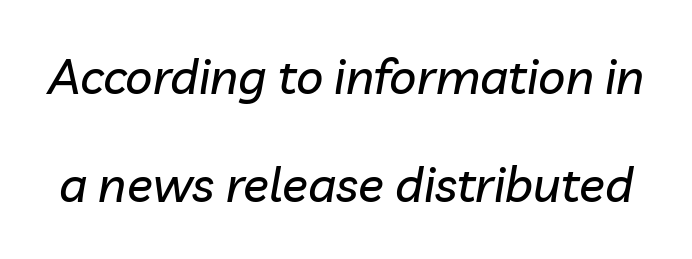
Q: Is the text italic (slanted)? A: Yes, it leans right by about 10 degrees.
Q: Is the text underlined? A: No.
Q: Is the spacing between letters normal or unusually wide? A: Normal.
Q: Is the spacing between lines tight, normal or loose? A: Loose.
Q: Width (condensed, normal, or wide)? A: Normal.
Q: Stroke contrast? A: Low.
Q: x-height? A: Medium.
Q: Monospaced? A: No.
